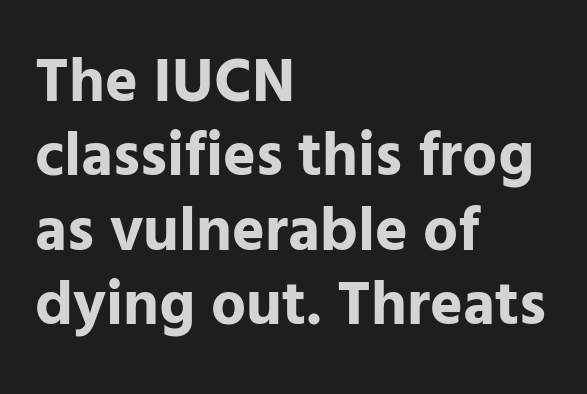
{"serif": "no", "italic": "no", "bold": "yes", "weight": "bold", "width": "normal", "stroke_contrast": "low", "x_height": "medium", "monospaced": "no", "underline": "no", "align": "left", "line_spacing_ratio": 1.2, "letter_spacing": "normal", "letter_spacing_em": 0.0, "glyph_px": 62}
